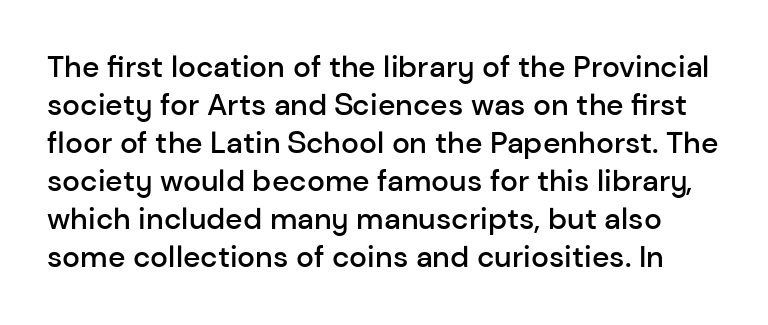
Proportional: the letters do not fall into vertical columns. Typographically, this falls in the sans-serif category. Semibold letterforms, between regular and bold. Nope, not italic — everything's standing straight. Nothing unusual about the tracking: characters are spaced as the font intends. The gap between lines stays unmarked.
